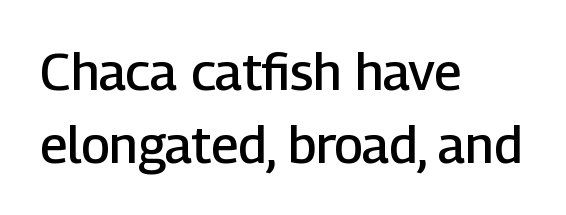
This sample has the flowing, uneven cadence of proportional lettering. Descenders are the only things crossing below the line. The passage is arranged the way most books set body copy — flush left. Between one letter and the next there's only the usual sliver of space.
